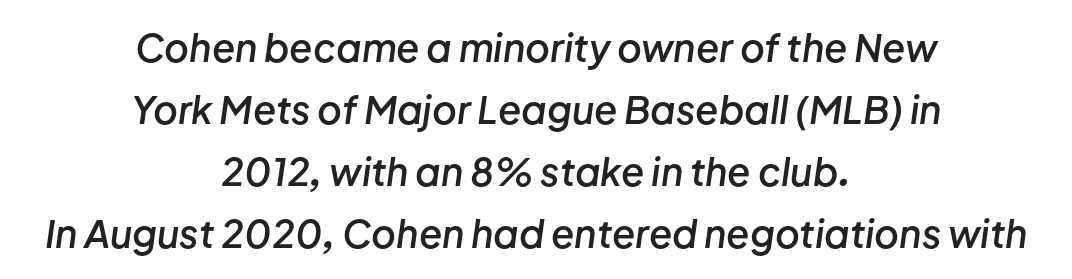
Each line is balanced around a shared central axis. A typesetter would call this zero additional tracking. The strokes are fattened partway — semibold, not bold. The words here are not underlined. The face used here is proportionally spaced, like ordinary book or web type.
